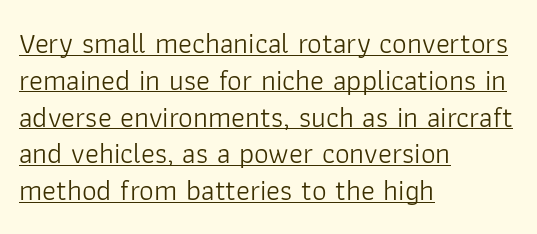
{"serif": "no", "italic": "no", "bold": "no", "weight": "light", "width": "normal", "stroke_contrast": "low", "x_height": "medium", "monospaced": "no", "underline": "yes", "align": "left", "line_spacing": "normal", "line_spacing_ratio": 1.27, "letter_spacing": "normal", "letter_spacing_em": 0.0, "glyph_px": 29}
